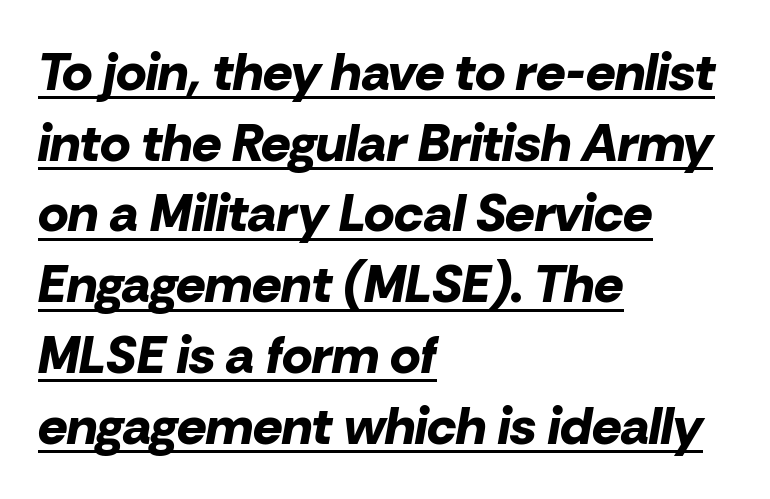
{"italic": "yes", "lean": "right", "slant_degrees": 10, "bold": "yes", "weight": "bold", "width": "normal", "stroke_contrast": "low", "x_height": "medium", "monospaced": "no", "underline": "yes", "align": "left", "line_spacing": "normal", "line_spacing_ratio": 1.36, "letter_spacing": "normal", "letter_spacing_em": 0.0, "glyph_px": 52}
